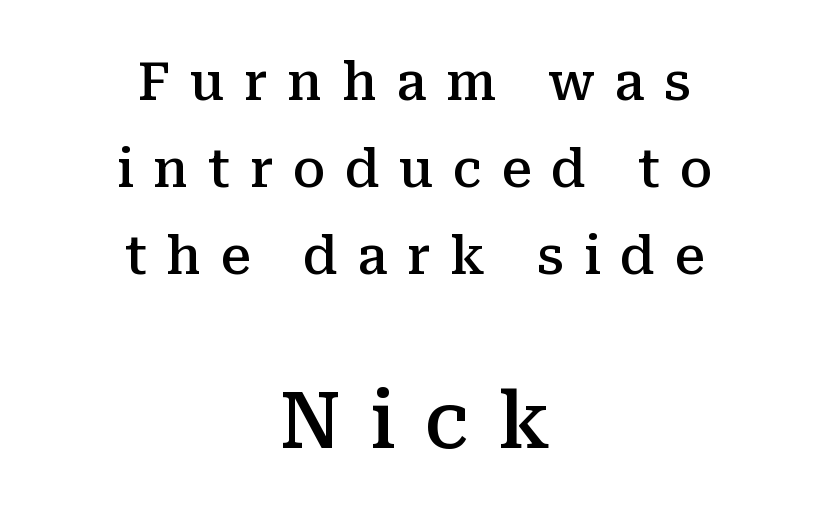
The image shows 79 px semibold serif type, upright; set centered, normal line spacing (1.64x), unusually wide letter spacing (+0.37 em), not underlined; the second (bottom) block is 1.49x larger; medium stroke contrast and a medium x-height.
